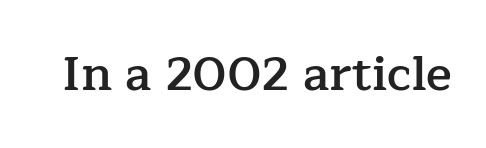
These lines are rendered in a variable-pitch font. In terms of letterspacing, this is plain default setting. On the weight axis this lands at semibold, roughly 600. Look at the bottom of the vertical strokes: they flare into serifs here.
